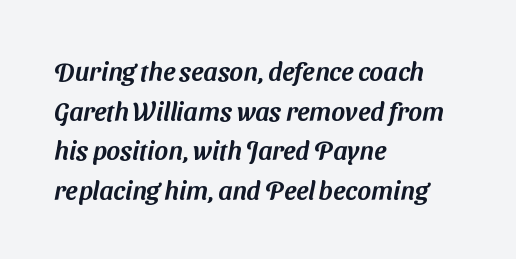
Q: Is the text underlined? A: No.
Q: How is the paragraph aligned? A: Left-aligned.
Q: Is the spacing between letters normal or unusually wide? A: Normal.
Q: Is the spacing between lines tight, normal or loose? A: Normal.
